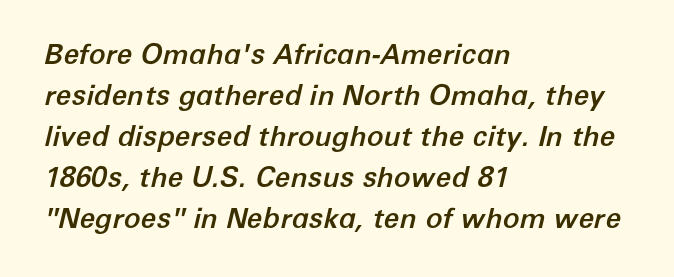
The image shows 28 px text type, italic (leaning right); set left-aligned, normal line spacing (1.46x), normal letter spacing, not underlined; low stroke contrast and a medium x-height.
